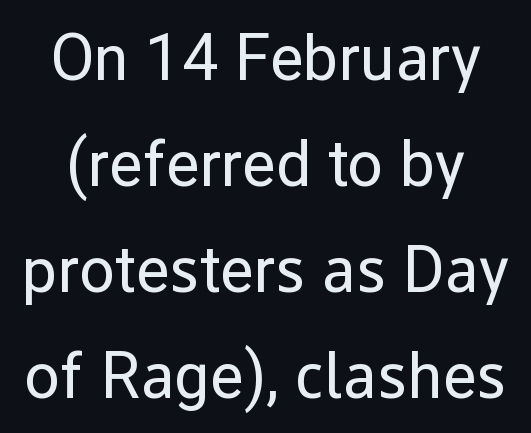
The image shows 65 px regular-weight sans-serif type, upright; set normal line spacing (1.63x), normal letter spacing, not underlined; low stroke contrast and a medium x-height.
